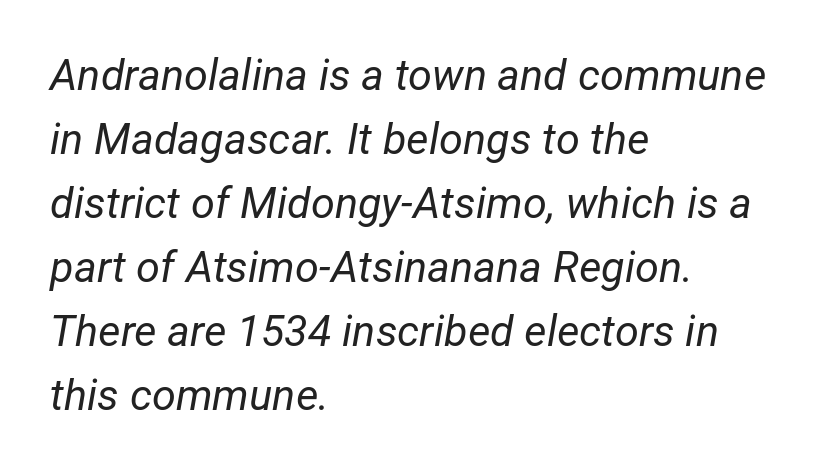
Nobody touched the tracking dial on this one. Baseline-to-baseline distance is the conventional proportion of letter height. The string is rendered with underlining switched off. If you drew a line through each stem, it would be angled. The passage shown is not bold in any degree.
